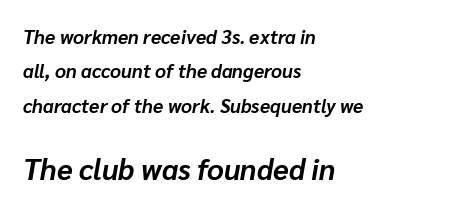
Q: Is the text bold? A: Yes.
Q: Is the text italic (slanted)? A: Yes, it leans right by about 10 degrees.
Q: Is the text underlined? A: No.
Q: How is the paragraph aligned? A: Left-aligned.
Q: Is the spacing between letters normal or unusually wide? A: Normal.
Q: Which block of text is set in a larger size, the first (top) or the second (bottom)? A: The second (bottom) one.
Q: Width (condensed, normal, or wide)? A: Normal.
Q: Stroke contrast? A: Low.
Q: x-height? A: Medium.
Q: Monospaced? A: No.
